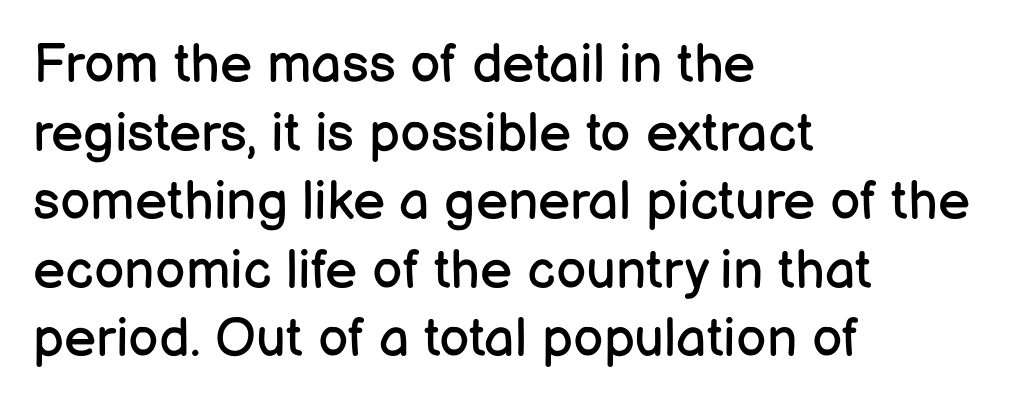
Heaviness? Minimal to ordinary, like unemphasized prose. Designer's note — italics off, roman on. Normally led — the rows are evenly, conventionally spaced. If you drew a ruler down the left edge, every line would touch it.
